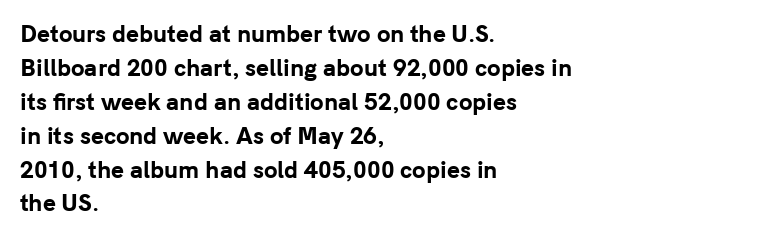
The image shows 22 px bold type, upright; set left-aligned, normal line spacing (1.54x), normal letter spacing, not underlined.
